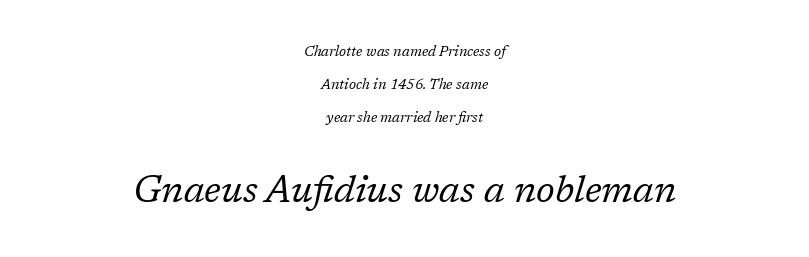
Note the varied advance widths — an 'i' is clearly narrower than an 'm'. The more generous point size was reserved for the lower chunk. Letter spacing: default. What kind of face is this? One with serifs. The whole block is typeset with a tilt.
